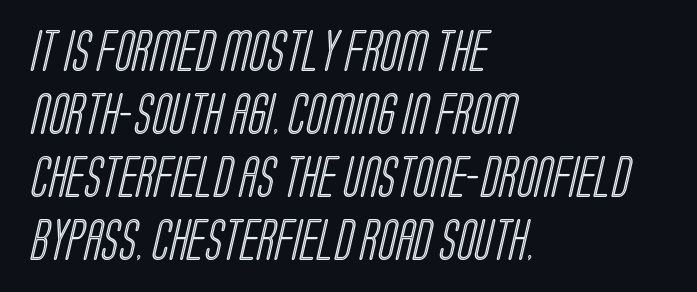
The image shows 41 px condensed type; set left-aligned, normal line spacing (1.54x), normal letter spacing, not underlined; a large x-height.
